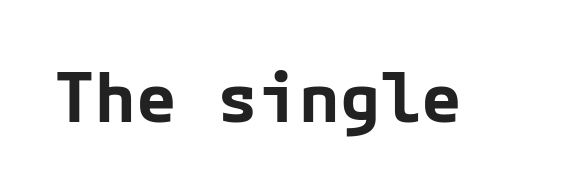
Q: Is the text bold? A: Yes.
Q: Is the text italic (slanted)? A: No, it is upright.
Q: Is the typeface a serif or a sans-serif typeface? A: Sans-serif.
Q: Is the text underlined? A: No.
Q: Is the spacing between letters normal or unusually wide? A: Normal.
Q: Width (condensed, normal, or wide)? A: Normal.
Q: Stroke contrast? A: Low.
Q: x-height? A: Medium.
